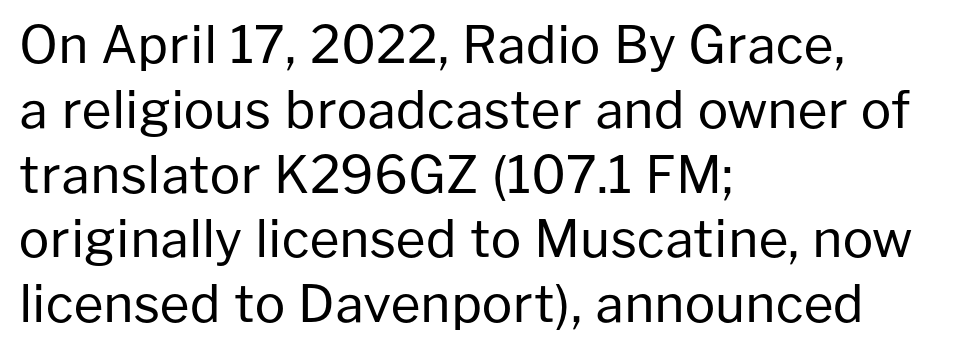
The rag falls on the right side of this text block. Heaviness? Minimal to ordinary, like unemphasized prose. This sample has the flowing, uneven cadence of proportional lettering. The string is rendered with underlining switched off. The designer left line spacing at the default. Italic: no, the glyphs are upright roman.
